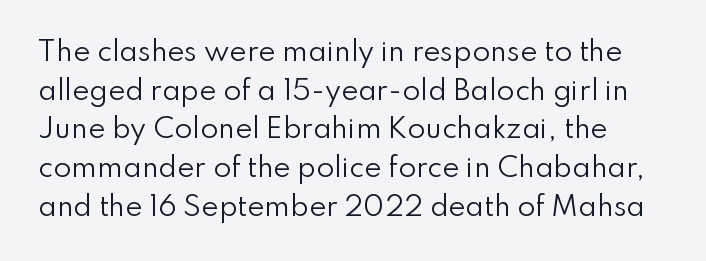
The image shows 26 px text type, upright; set normal line spacing (1.49x), normal letter spacing, not underlined.
